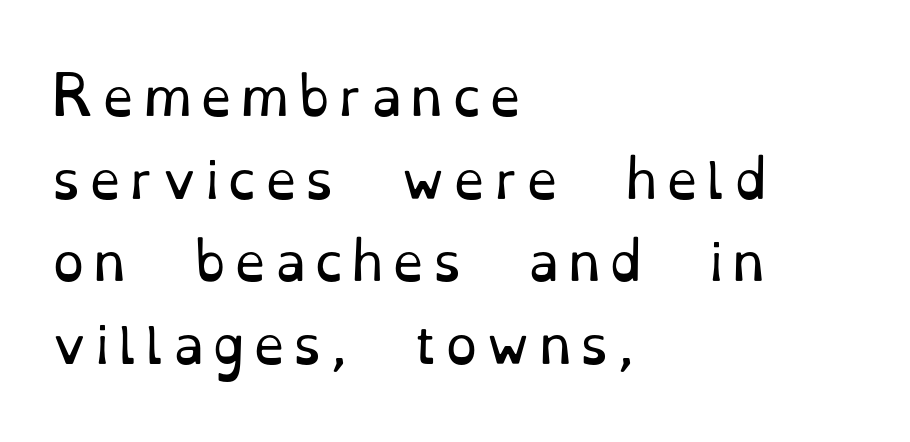
{"italic": "no", "bold": "no", "weight": "regular", "width": "normal", "stroke_contrast": "low", "x_height": "small", "monospaced": "no", "underline": "no", "align": "left", "line_spacing": "normal", "line_spacing_ratio": 1.62, "glyph_px": 51}
